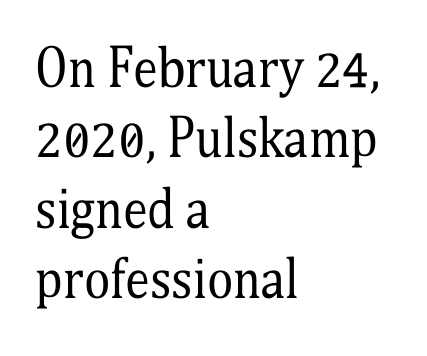
Italic? Not at all — the glyphs are vertical. The rendering shows small feet on the letterforms — a serif design. The lines in this sample share a left origin and differ only in where they stop. Regular leading. The face used here is proportionally spaced, like ordinary book or web type. No letter is thick-stroked: the sample isn't bold.
